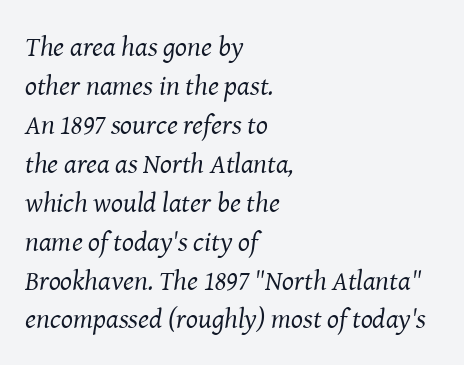
The image shows 28 px regular-weight serif type, italic (leaning right); set left-aligned, normal line spacing (1.39x), normal letter spacing, not underlined; medium stroke contrast and a medium x-height.
